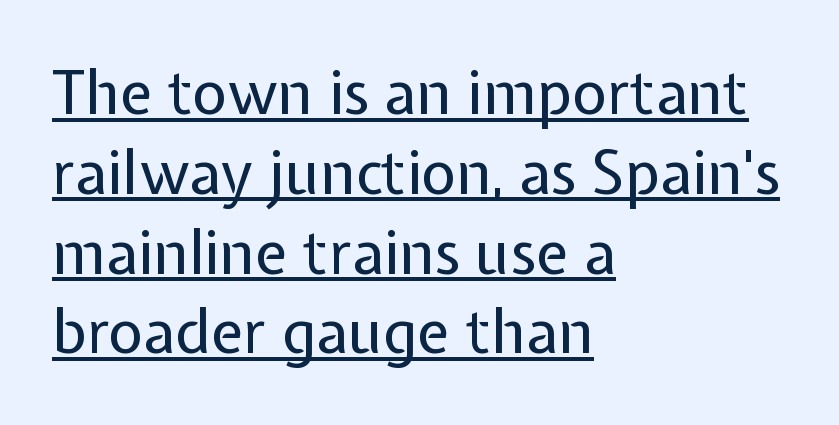
{"serif": "no", "italic": "no", "bold": "no", "weight": "regular", "width": "normal", "stroke_contrast": "low", "x_height": "medium", "monospaced": "no", "underline": "yes", "align": "left", "line_spacing": "normal", "line_spacing_ratio": 1.33, "letter_spacing": "normal", "letter_spacing_em": 0.0, "glyph_px": 60}
